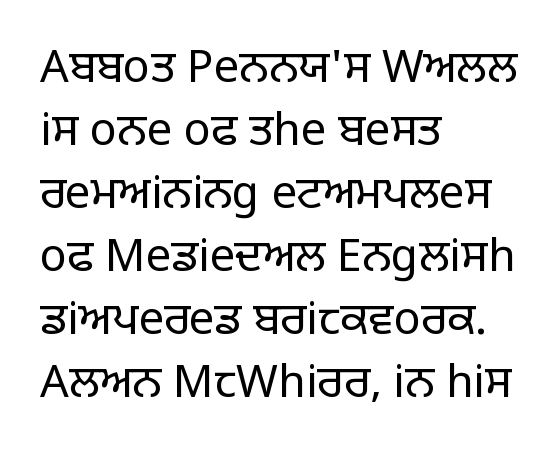
The image shows 45 px regular-weight sans-serif type, upright; set left-aligned, normal line spacing (1.4x), normal letter spacing, not underlined; low stroke contrast and a large x-height.
